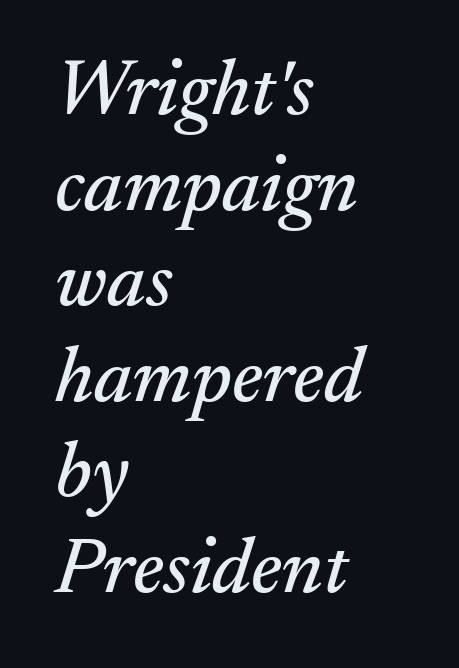
Q: Is the text italic (slanted)? A: Yes, it leans right by about 17 degrees.
Q: Is the typeface a serif or a sans-serif typeface? A: Serif.
Q: Is the text underlined? A: No.
Q: How is the paragraph aligned? A: Left-aligned.
Q: Is the spacing between letters normal or unusually wide? A: Normal.
Q: Width (condensed, normal, or wide)? A: Normal.
Q: Stroke contrast? A: Medium.
Q: x-height? A: Small.
Q: Monospaced? A: No.
